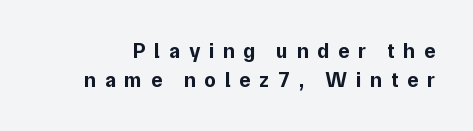
A normal amount of white space separates one row of letters from the next. How are the letters spaced? Widely, with obvious added tracking. This sample uses an upright cut, with every glyph sitting square on the baseline. The sample has been set heavy, in full bold. Just letters on the line, the space beneath them empty.
